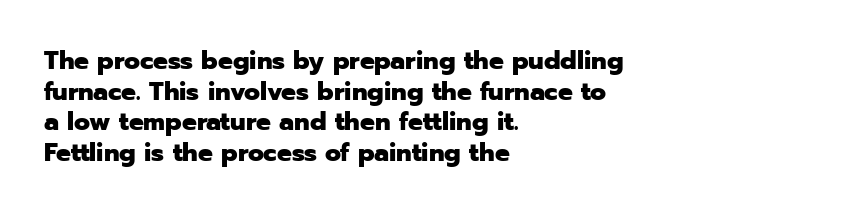
{"italic": "no", "bold": "yes", "underline": "no", "align": "left", "line_spacing_ratio": 1.18, "letter_spacing": "normal", "letter_spacing_em": 0.0, "glyph_px": 26}
